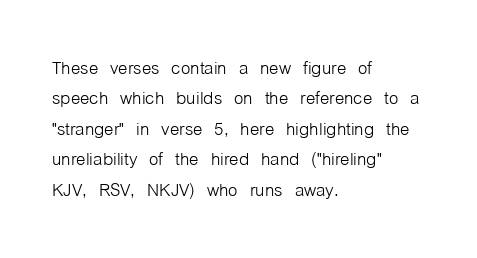
{"italic": "no", "bold": "no", "underline": "no", "align": "left", "line_spacing": "normal", "line_spacing_ratio": 1.27, "letter_spacing": "normal", "letter_spacing_em": 0.0, "glyph_px": 24}
